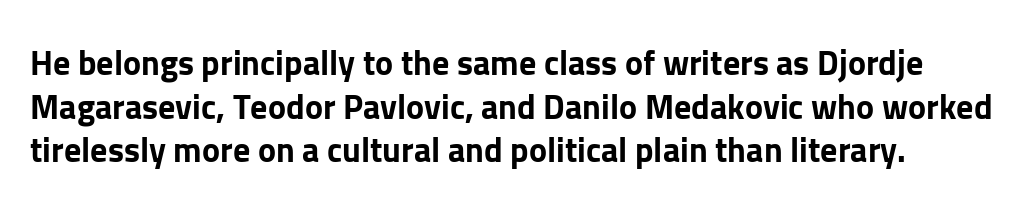
Does extra space separate the letters? No, they use regular spacing. Here the designer chose a conventional face with non-uniform glyph widths. Check where the strokes stop: nothing finishes them off — pure sans. Baseline-to-baseline distance is the conventional proportion of letter height. Vertical strokes here are truly vertical.
